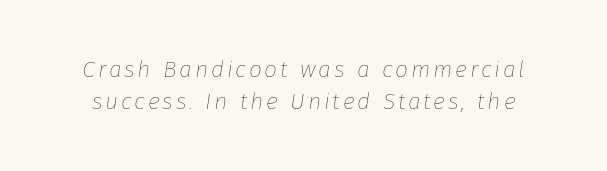
The image shows 23 px text type, italic (leaning right); set normal line spacing (1.38x), not underlined.
